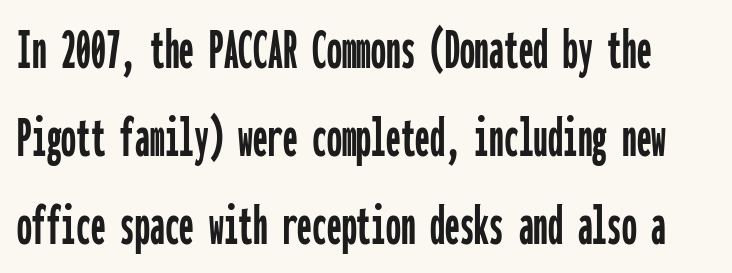
The image shows 59 px condensed sans-serif type, upright, monospaced; set normal line spacing (1.49x), normal letter spacing, not underlined; low stroke contrast and a medium x-height.
